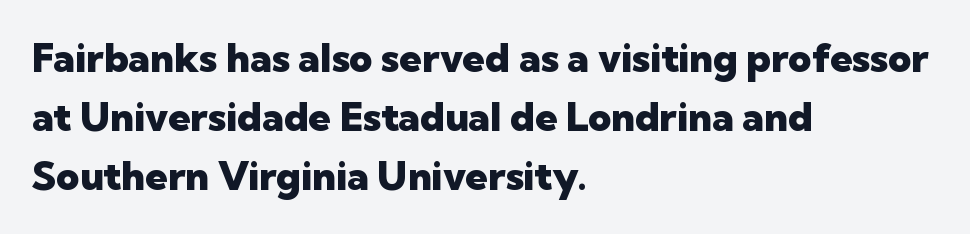
The image shows 40 px heavy sans-serif type, upright; set left-aligned, normal line spacing (1.48x), normal letter spacing, not underlined; low stroke contrast and a medium x-height.
